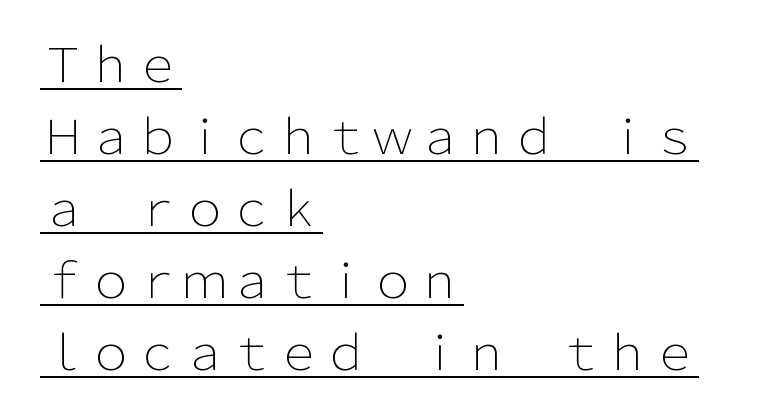
Q: Is the text bold? A: No.
Q: Is the text italic (slanted)? A: No, it is upright.
Q: Is the typeface a serif or a sans-serif typeface? A: Sans-serif.
Q: Is the text underlined? A: Yes.
Q: How is the paragraph aligned? A: Left-aligned.
Q: Is the spacing between letters normal or unusually wide? A: Normal.
Q: Is the spacing between lines tight, normal or loose? A: Normal.
Q: Width (condensed, normal, or wide)? A: Normal.
Q: Stroke contrast? A: Low.
Q: x-height? A: Medium.
Q: Monospaced? A: No.
